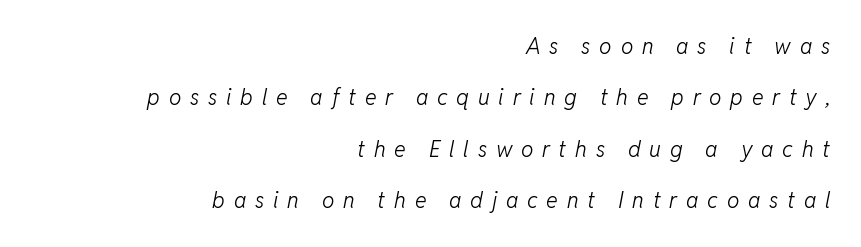
{"italic": "yes", "lean": "right", "slant_degrees": 11, "bold": "no", "underline": "no", "align": "right", "line_spacing": "loose", "line_spacing_ratio": 2.34, "letter_spacing": "wide", "letter_spacing_em": 0.4, "glyph_px": 22}
